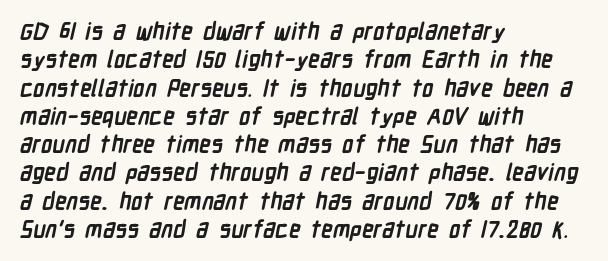
The image shows 23 px bold type; set left-aligned, line spacing 1.23x, normal letter spacing, not underlined.
